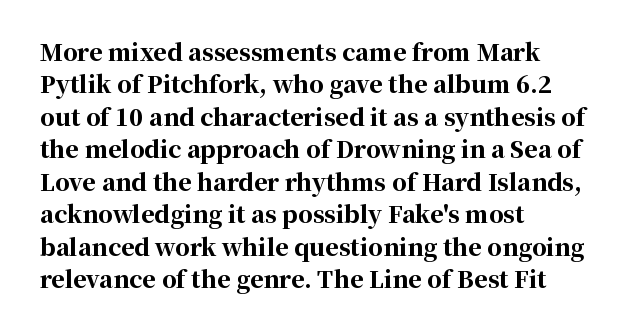
The image shows 23 px bold type, upright; set left-aligned, normal line spacing (1.41x), normal letter spacing, not underlined.
